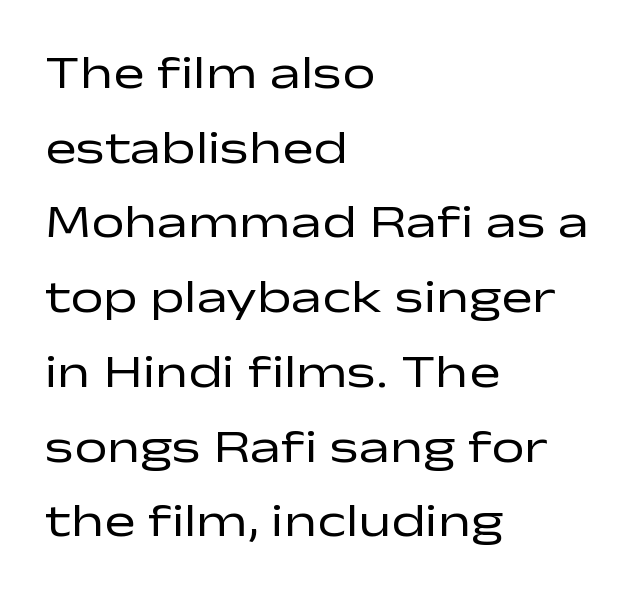
{"serif": "no", "italic": "no", "bold": "no", "weight": "regular", "width": "wide", "stroke_contrast": "low", "x_height": "medium", "monospaced": "no", "underline": "no", "align": "left", "line_spacing": "normal", "line_spacing_ratio": 1.59, "letter_spacing": "normal", "letter_spacing_em": 0.0, "glyph_px": 47}
